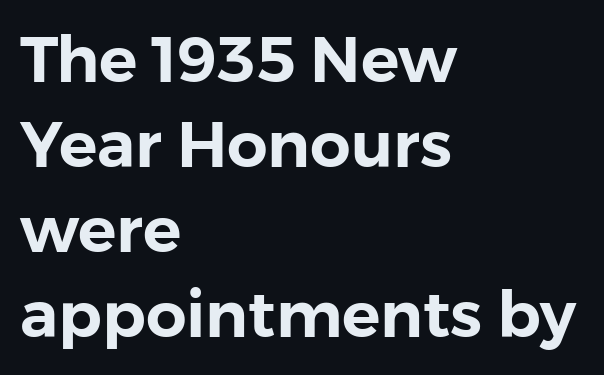
The image shows 64 px sans-serif type, upright; set left-aligned, normal line spacing (1.33x), normal letter spacing, not underlined; a medium x-height.
